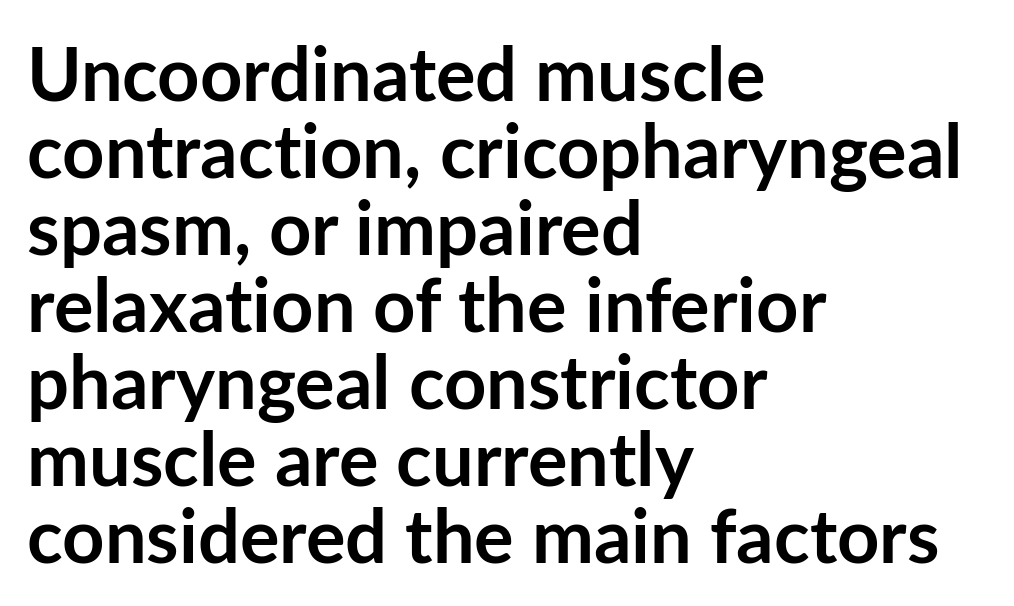
Q: Is the text bold? A: Yes.
Q: Is the text italic (slanted)? A: No, it is upright.
Q: Is the typeface a serif or a sans-serif typeface? A: Sans-serif.
Q: Is the text underlined? A: No.
Q: How is the paragraph aligned? A: Left-aligned.
Q: Is the spacing between letters normal or unusually wide? A: Normal.
Q: Is the spacing between lines tight, normal or loose? A: Tight.
Q: Width (condensed, normal, or wide)? A: Normal.
Q: Stroke contrast? A: Low.
Q: x-height? A: Medium.
Q: Monospaced? A: No.
